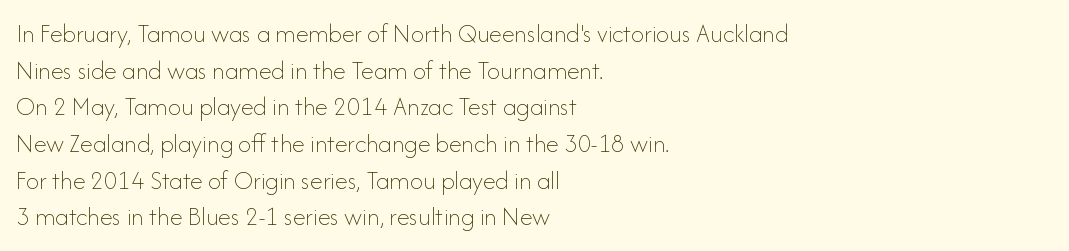
In CSS terms this would be text-align: left. The words here are not underlined. The font is comparable to plain body text, perhaps lighter. Every character sits straight up, as roman type does. The vertical gap from one line to the next is medium. Compared with typical body copy, the letter spacing here is the same.
